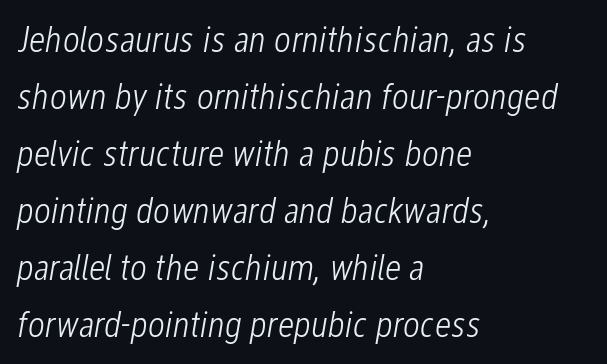
The image shows 37 px light, condensed type, italic (leaning right); set left-aligned, normal line spacing (1.54x), normal letter spacing, not underlined; low stroke contrast and a medium x-height.
